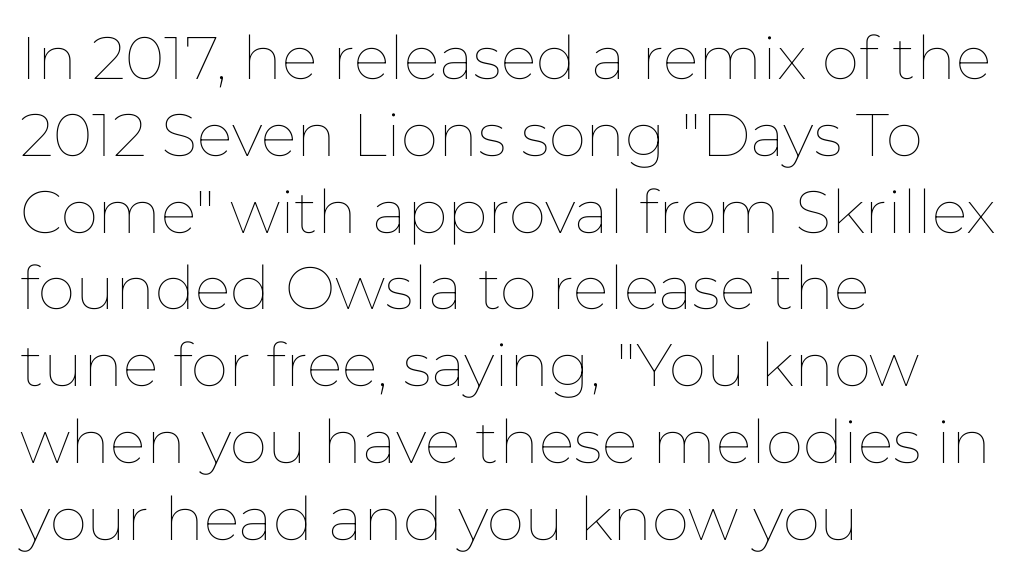
Q: Is the text bold? A: No.
Q: Is the text italic (slanted)? A: No, it is upright.
Q: Is the text underlined? A: No.
Q: How is the paragraph aligned? A: Left-aligned.
Q: Is the spacing between letters normal or unusually wide? A: Normal.
Q: Is the spacing between lines tight, normal or loose? A: Normal.
Q: Width (condensed, normal, or wide)? A: Normal.
Q: Stroke contrast? A: Low.
Q: x-height? A: Medium.
Q: Monospaced? A: No.
